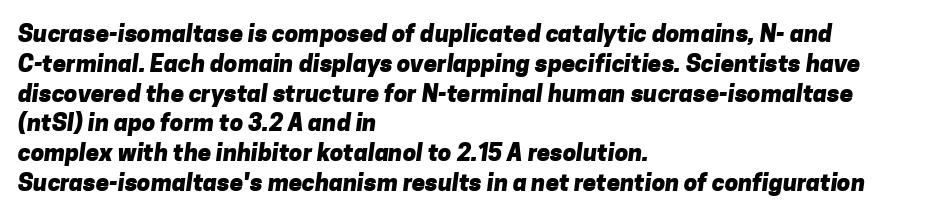
There is no visible air inserted between adjacent glyphs. Its strokes are broad and dark, the hallmark of bold type. Compared with a centered layout, this one pins lines to the left instead. Letters rest on an invisible, unmarked baseline.
